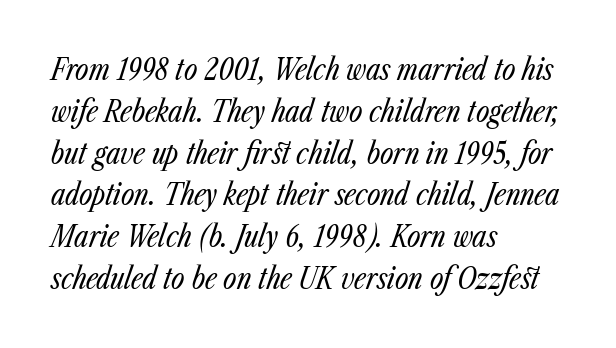
The image shows 29 px regular-weight, condensed type, italic (leaning right); set left-aligned, normal line spacing (1.44x), normal letter spacing, not underlined; low stroke contrast and a medium x-height.
